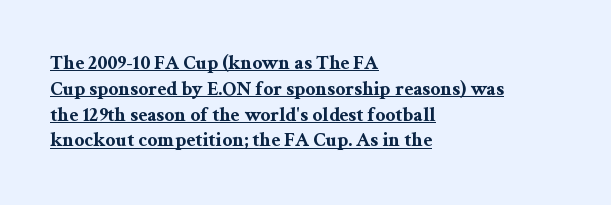
The image shows 20 px bold type, upright; set left-aligned, normal line spacing (1.29x), normal letter spacing, underlined.
